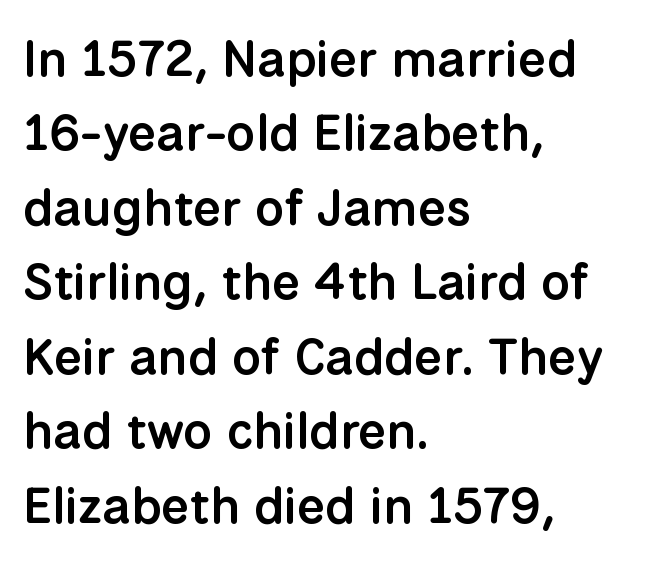
{"serif": "no", "italic": "no", "bold": "semi", "weight": "semibold", "width": "normal", "stroke_contrast": "low", "x_height": "medium", "monospaced": "no", "underline": "no", "align": "left", "line_spacing": "normal", "line_spacing_ratio": 1.46, "letter_spacing": "normal", "letter_spacing_em": 0.0, "glyph_px": 51}
